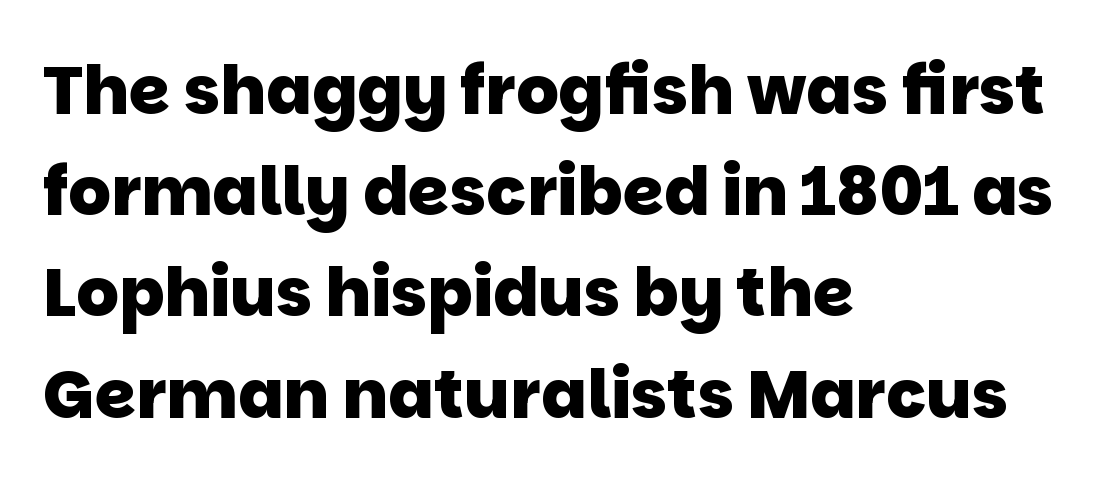
{"serif": "no", "bold": "yes", "weight": "heavy", "width": "normal", "stroke_contrast": "low", "x_height": "large", "monospaced": "no", "underline": "no", "align": "left", "line_spacing": "normal", "line_spacing_ratio": 1.51, "letter_spacing": "normal", "letter_spacing_em": 0.0, "glyph_px": 67}
